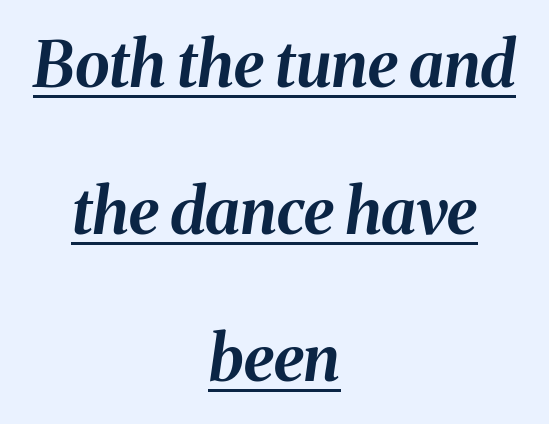
{"italic": "yes", "lean": "right", "slant_degrees": 8, "bold": "yes", "weight": "bold", "width": "normal", "stroke_contrast": "medium", "x_height": "medium", "monospaced": "no", "underline": "yes", "align": "center", "line_spacing": "loose", "line_spacing_ratio": 2.33, "letter_spacing": "normal", "letter_spacing_em": 0.0, "glyph_px": 63}
